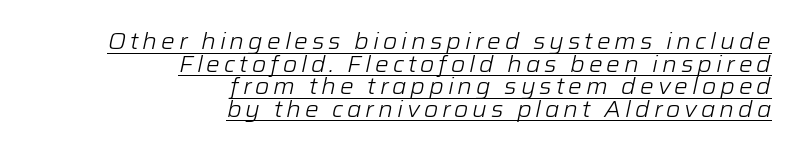
The image shows 23 px text type, italic (leaning right); set right-aligned, tight line spacing (0.98x), underlined.
